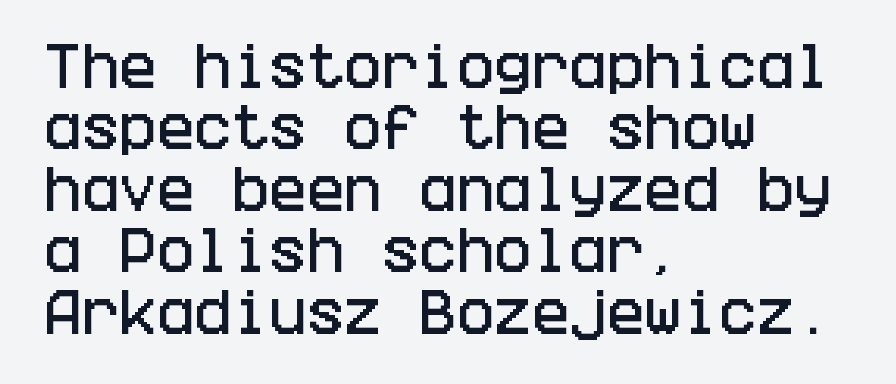
The image shows 50 px condensed sans-serif type, upright; set left-aligned, line spacing 1.23x, normal letter spacing, not underlined; low stroke contrast and a large x-height.
